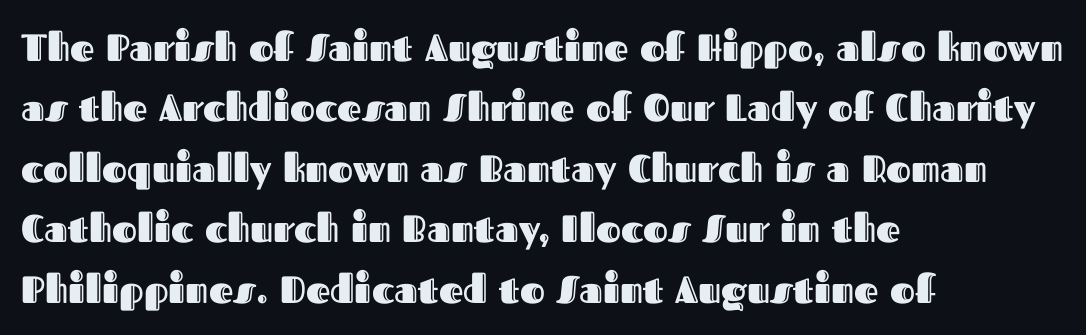
Q: Is the text italic (slanted)? A: No, it is upright.
Q: Is the text underlined? A: No.
Q: How is the paragraph aligned? A: Left-aligned.
Q: Is the spacing between letters normal or unusually wide? A: Normal.
Q: Is the spacing between lines tight, normal or loose? A: Normal.
Q: Width (condensed, normal, or wide)? A: Normal.
Q: x-height? A: Medium.
Q: Monospaced? A: No.
